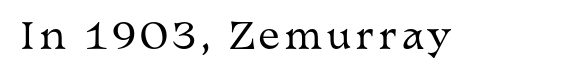
Q: Is the text bold? A: No.
Q: Is the text italic (slanted)? A: No, it is upright.
Q: Is the typeface a serif or a sans-serif typeface? A: Serif.
Q: Is the text underlined? A: No.
Q: Width (condensed, normal, or wide)? A: Wide.
Q: Stroke contrast? A: Medium.
Q: x-height? A: Medium.
Q: Monospaced? A: No.
